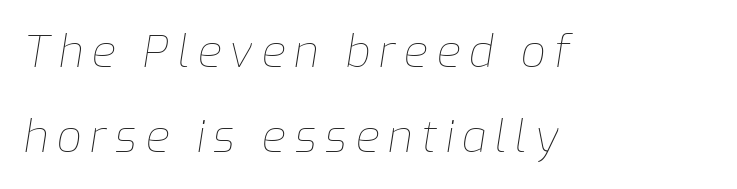
Yep, that's italic — everything's leaning. These glyphs show unthickened strokes, regular width or finer. Type without underlining. Here the designer chose a conventional face with non-uniform glyph widths. You could fit nearly another row in the gap between these rows.
